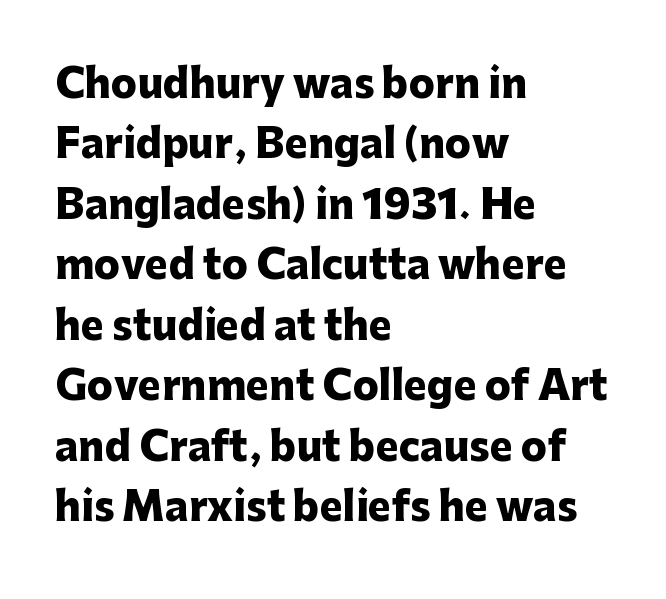
Q: Is the text bold? A: Yes.
Q: Is the text italic (slanted)? A: No, it is upright.
Q: Is the typeface a serif or a sans-serif typeface? A: Sans-serif.
Q: Is the text underlined? A: No.
Q: How is the paragraph aligned? A: Left-aligned.
Q: Is the spacing between letters normal or unusually wide? A: Normal.
Q: Is the spacing between lines tight, normal or loose? A: Normal.
Q: Width (condensed, normal, or wide)? A: Normal.
Q: Stroke contrast? A: Low.
Q: x-height? A: Medium.
Q: Monospaced? A: No.
